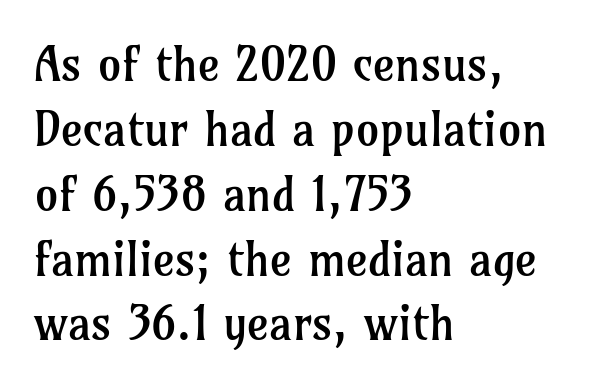
The image shows 47 px regular-weight serif type, upright; set left-aligned, normal line spacing (1.38x), normal letter spacing, not underlined; low stroke contrast and a medium x-height.
